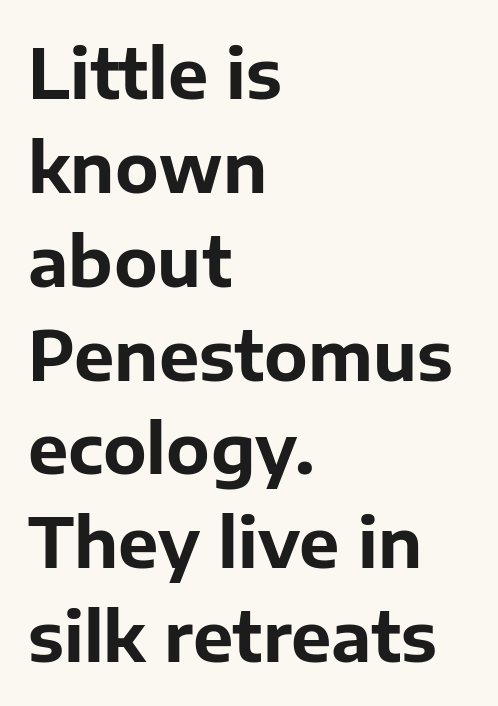
Character widths vary here, with narrow letters taking less room than wide ones. Characters follow at the spacing the type designer built in. Weight: bold. Caption: multi-line text, flush left, ragged right. The letters carry no serifs — their stems end cleanly without finishing strokes.
